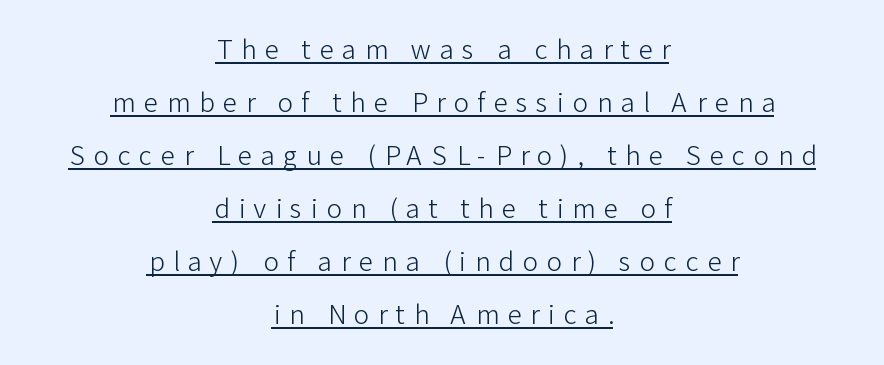
{"italic": "no", "bold": "no", "underline": "yes", "align": "center", "line_spacing": "loose", "line_spacing_ratio": 2.04, "letter_spacing": "wide", "letter_spacing_em": 0.33, "glyph_px": 26}
